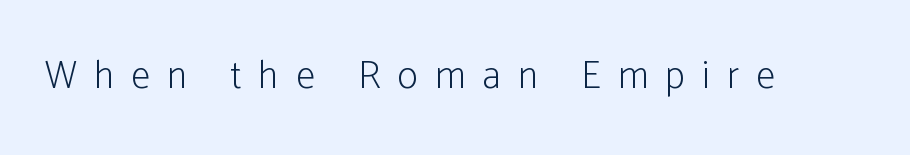
{"serif": "no", "italic": "no", "bold": "no", "weight": "light", "width": "condensed", "stroke_contrast": "low", "x_height": "medium", "monospaced": "no", "underline": "no", "letter_spacing": "wide", "letter_spacing_em": 0.44, "glyph_px": 39}
